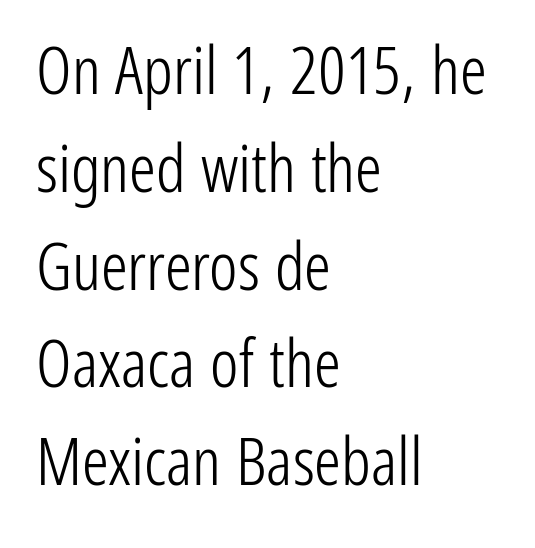
The image shows 67 px light, condensed sans-serif type, upright; set left-aligned, normal line spacing (1.46x), normal letter spacing, not underlined; low stroke contrast and a medium x-height.
